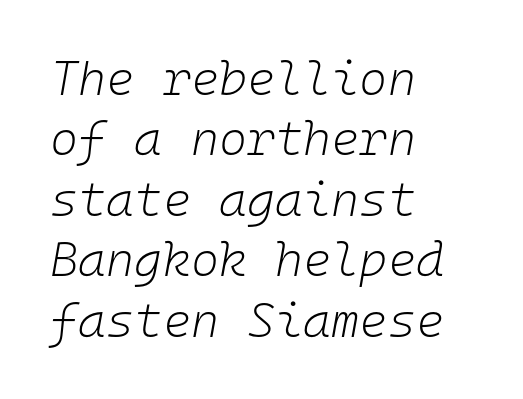
Q: Is the text bold? A: No.
Q: Is the text italic (slanted)? A: Yes, it leans right by about 10 degrees.
Q: Is the text underlined? A: No.
Q: How is the paragraph aligned? A: Left-aligned.
Q: Is the spacing between letters normal or unusually wide? A: Normal.
Q: Is the spacing between lines tight, normal or loose? A: Normal.
Q: Width (condensed, normal, or wide)? A: Normal.
Q: Stroke contrast? A: Low.
Q: x-height? A: Medium.
Q: Monospaced? A: Yes.
